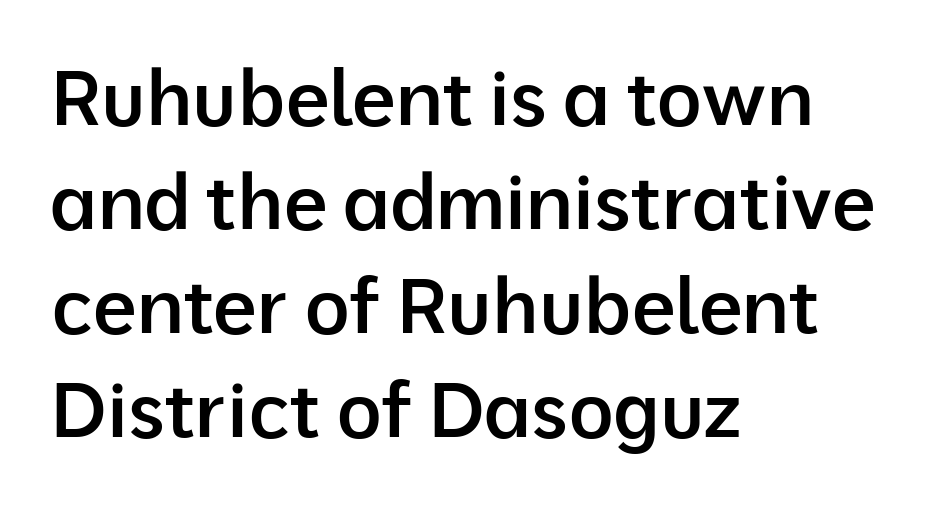
Q: Is the text bold? A: Semi-bold.
Q: Is the text italic (slanted)? A: No, it is upright.
Q: Is the typeface a serif or a sans-serif typeface? A: Sans-serif.
Q: Is the text underlined? A: No.
Q: How is the paragraph aligned? A: Left-aligned.
Q: Is the spacing between letters normal or unusually wide? A: Normal.
Q: Is the spacing between lines tight, normal or loose? A: Normal.
Q: Width (condensed, normal, or wide)? A: Normal.
Q: Stroke contrast? A: Low.
Q: x-height? A: Medium.
Q: Monospaced? A: No.
